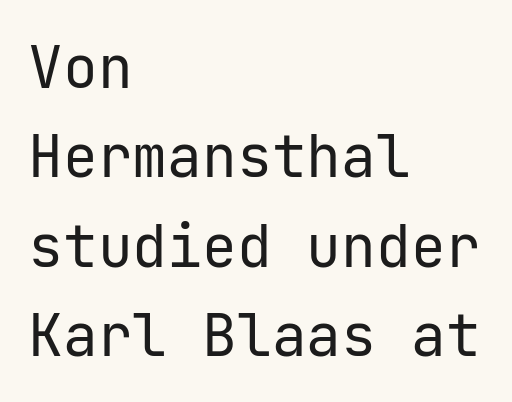
{"serif": "no", "italic": "no", "bold": "no", "weight": "regular", "width": "normal", "stroke_contrast": "low", "x_height": "medium", "underline": "no", "align": "left", "line_spacing": "normal", "line_spacing_ratio": 1.54, "letter_spacing": "normal", "letter_spacing_em": 0.0, "glyph_px": 58}
